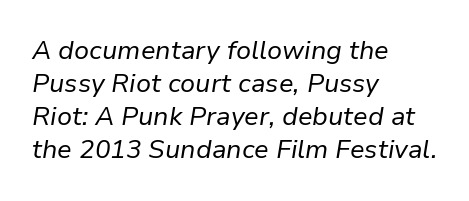
{"italic": "yes", "lean": "right", "slant_degrees": 9, "bold": "no", "underline": "no", "align": "left", "line_spacing": "normal", "line_spacing_ratio": 1.27, "letter_spacing": "normal", "letter_spacing_em": 0.0, "glyph_px": 26}
